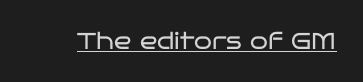
Q: Is the text bold? A: No.
Q: Is the text italic (slanted)? A: No, it is upright.
Q: Is the text underlined? A: Yes.
Q: Is the spacing between letters normal or unusually wide? A: Normal.
